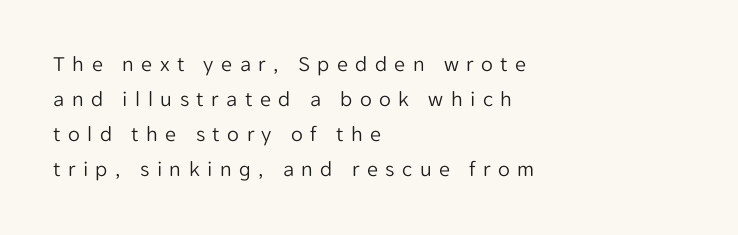
Observe the wide spacing: letters keep a clear distance from each other. The specimen omits any rule beneath the text block's lines. The specimen reads as upright at a glance. Regular leading.
